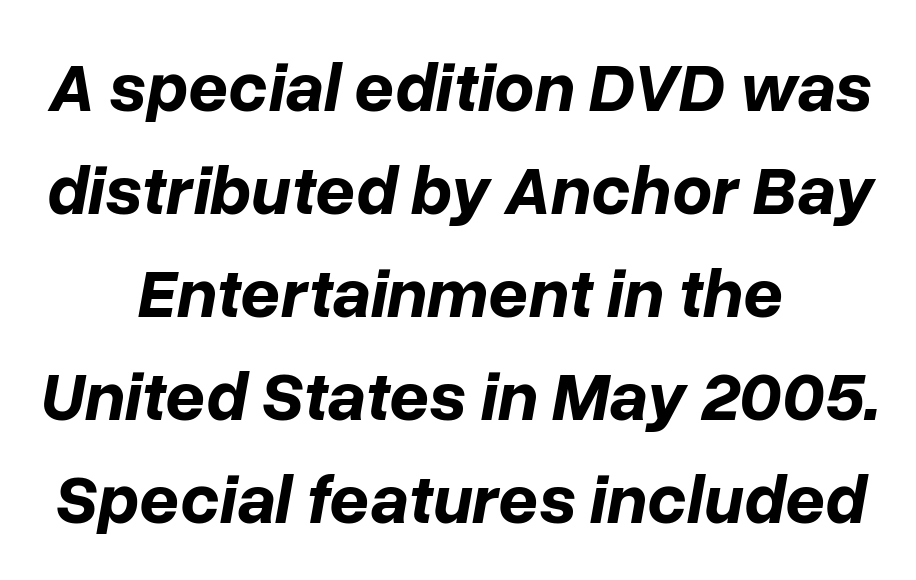
The image shows 70 px bold type, italic (leaning right); set centered, normal line spacing (1.47x), normal letter spacing, not underlined; low stroke contrast and a medium x-height.
